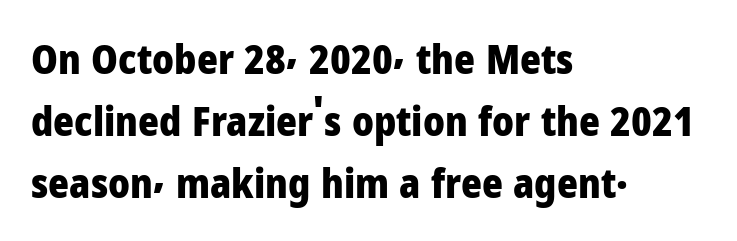
The image shows 40 px heavy sans-serif type, upright; set left-aligned, normal line spacing (1.55x), normal letter spacing, not underlined; low stroke contrast and a medium x-height.
